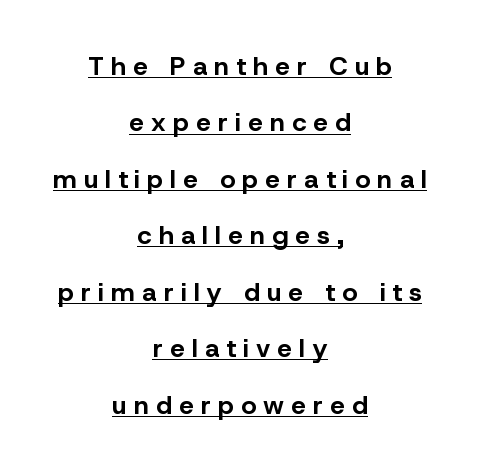
The image shows 26 px bold type, upright; set centered, loose line spacing (2.17x), unusually wide letter spacing (+0.28 em), underlined.
